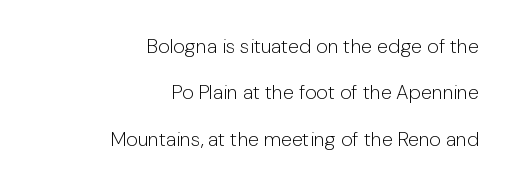
{"italic": "no", "bold": "no", "underline": "no", "align": "right", "line_spacing": "loose", "line_spacing_ratio": 2.32, "letter_spacing": "normal", "letter_spacing_em": 0.0, "glyph_px": 20}
